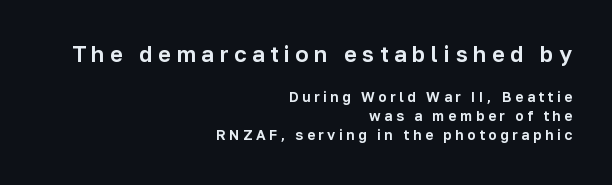
Q: Is the text italic (slanted)? A: No, it is upright.
Q: Is the text underlined? A: No.
Q: How is the paragraph aligned? A: Right-aligned.
Q: Is the spacing between letters normal or unusually wide? A: Unusually wide.
Q: Is the spacing between lines tight, normal or loose? A: Normal.
Q: Which block of text is set in a larger size, the first (top) or the second (bottom)? A: The first (top) one.
